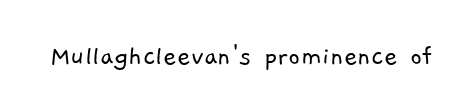
Q: Is the text bold? A: No.
Q: Is the typeface a serif or a sans-serif typeface? A: Sans-serif.
Q: Is the text underlined? A: No.
Q: Is the spacing between letters normal or unusually wide? A: Normal.
Q: Width (condensed, normal, or wide)? A: Normal.
Q: Stroke contrast? A: Low.
Q: x-height? A: Medium.
Q: Monospaced? A: No.
